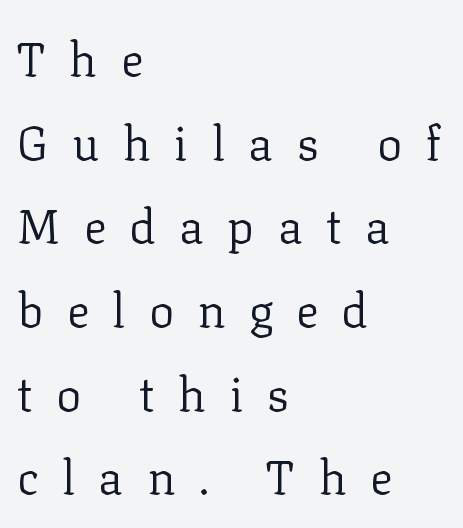
The image shows 47 px regular-weight serif type, upright; set left-aligned, line spacing 1.78x, unusually wide letter spacing (+0.5 em), not underlined; low stroke contrast and a medium x-height.
